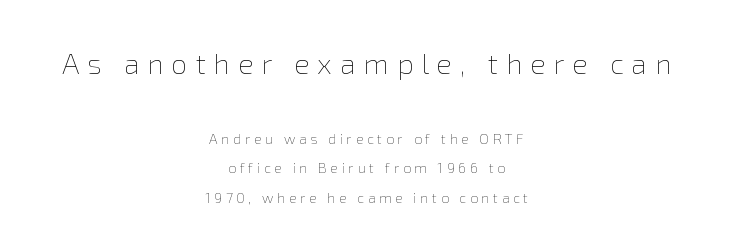
Q: Is the text bold? A: No.
Q: Is the text italic (slanted)? A: No, it is upright.
Q: Is the text underlined? A: No.
Q: How is the paragraph aligned? A: Centered.
Q: Is the spacing between letters normal or unusually wide? A: Unusually wide.
Q: Is the spacing between lines tight, normal or loose? A: Loose.
Q: Which block of text is set in a larger size, the first (top) or the second (bottom)? A: The first (top) one.
Q: Width (condensed, normal, or wide)? A: Normal.
Q: Stroke contrast? A: Low.
Q: x-height? A: Medium.
Q: Monospaced? A: No.
